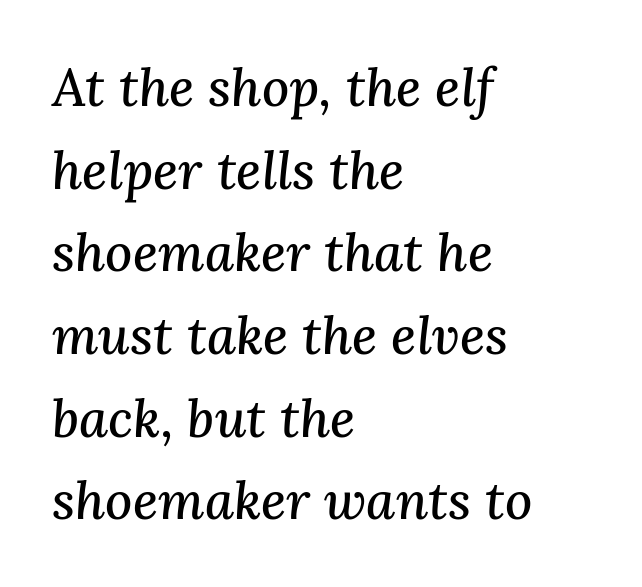
Q: Is the text italic (slanted)? A: Yes, it leans right by about 3 degrees.
Q: Is the typeface a serif or a sans-serif typeface? A: Serif.
Q: Is the text underlined? A: No.
Q: How is the paragraph aligned? A: Left-aligned.
Q: Is the spacing between letters normal or unusually wide? A: Normal.
Q: Is the spacing between lines tight, normal or loose? A: Normal.
Q: Width (condensed, normal, or wide)? A: Normal.
Q: Stroke contrast? A: Medium.
Q: x-height? A: Medium.
Q: Monospaced? A: No.
